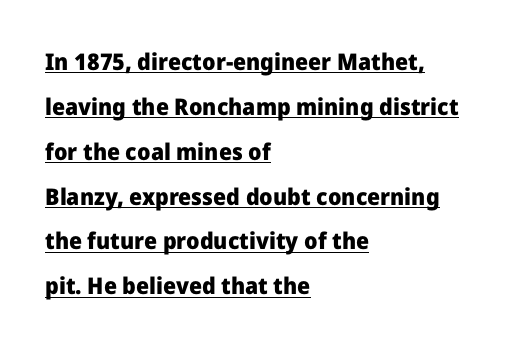
What stands out about the letter spacing? Nothing — it is the standard amount. Style check: upright. The sample's only ornament is a line tracing under the words. Vertical spacing — loose. The text block is weighted toward the left margin, trailing off unevenly rightward. Weight check: bold — yes, fully.
